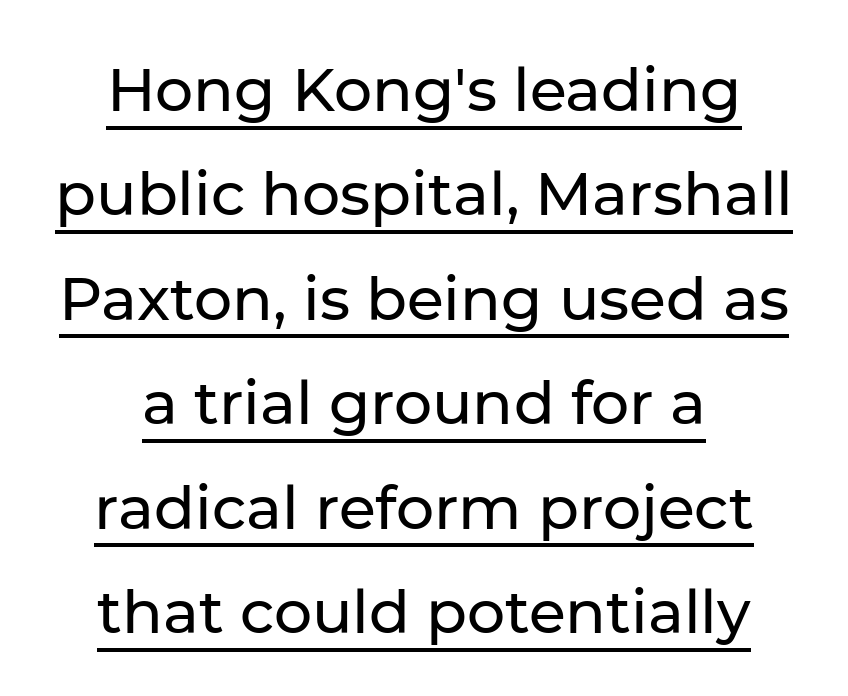
The image shows 60 px sans-serif type, upright; set centered, line spacing 1.74x, normal letter spacing, underlined; low stroke contrast and a medium x-height.
